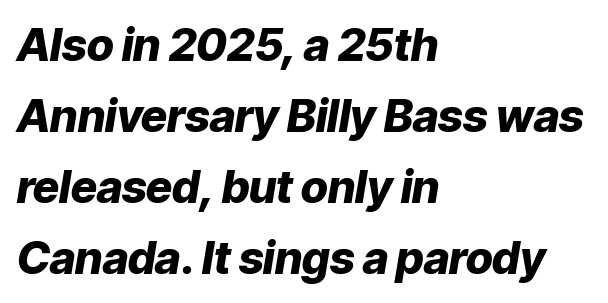
The letters advance in unequal steps, a hallmark of proportional type. The line-height multiplier appears to be the usual default. Compared with a centered layout, this one pins lines to the left instead. These lines were composed using italics.
